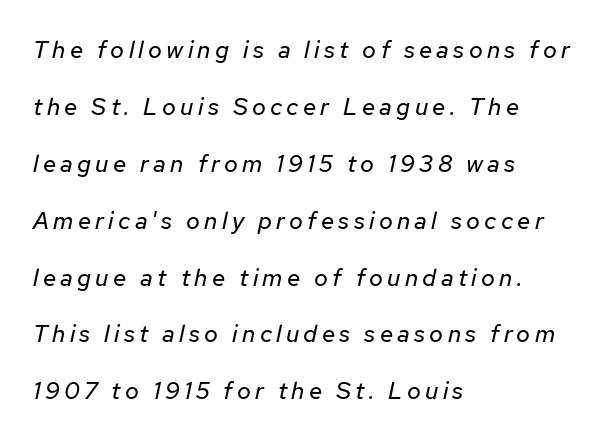
{"italic": "yes", "lean": "right", "slant_degrees": 12, "bold": "no", "underline": "no", "align": "left", "line_spacing": "loose", "line_spacing_ratio": 2.37, "glyph_px": 24}
